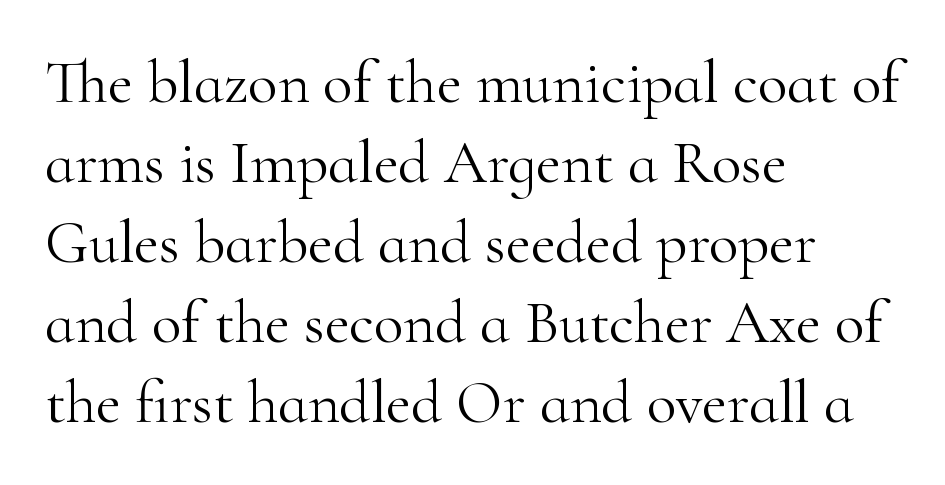
The image shows 61 px light serif type, upright; set left-aligned, normal line spacing (1.31x), normal letter spacing, not underlined; high stroke contrast and a small x-height.
